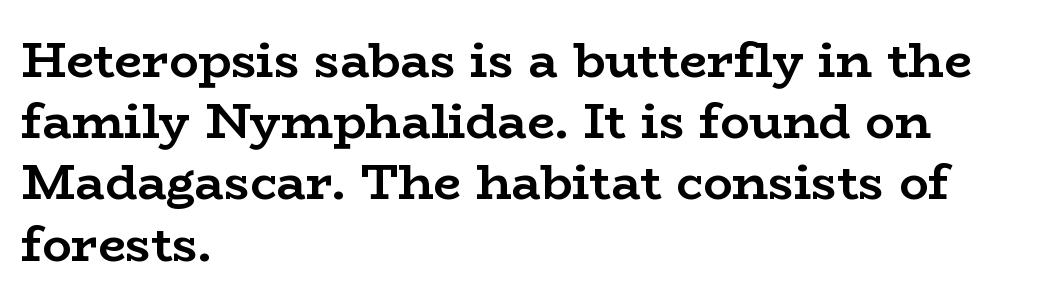
The image shows 49 px semibold, wide serif type, upright; set left-aligned, normal line spacing (1.25x), normal letter spacing, not underlined; low stroke contrast and a medium x-height.
